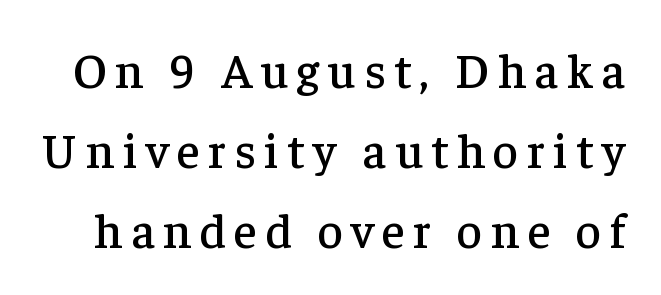
The image shows 49 px serif type, upright; set normal line spacing (1.63x), not underlined; low stroke contrast and a medium x-height.
